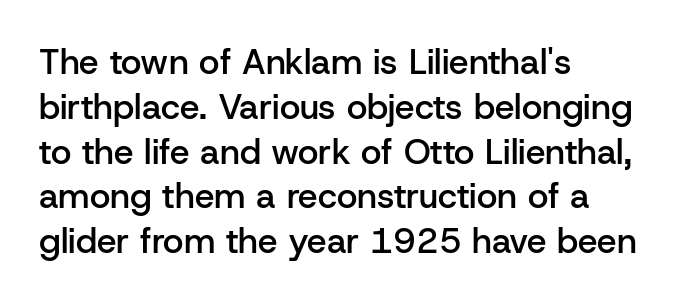
{"serif": "no", "italic": "no", "bold": "semi", "weight": "semibold", "width": "normal", "stroke_contrast": "low", "x_height": "medium", "monospaced": "no", "underline": "no", "align": "left", "line_spacing": "normal", "line_spacing_ratio": 1.28, "letter_spacing": "normal", "letter_spacing_em": 0.0, "glyph_px": 35}
